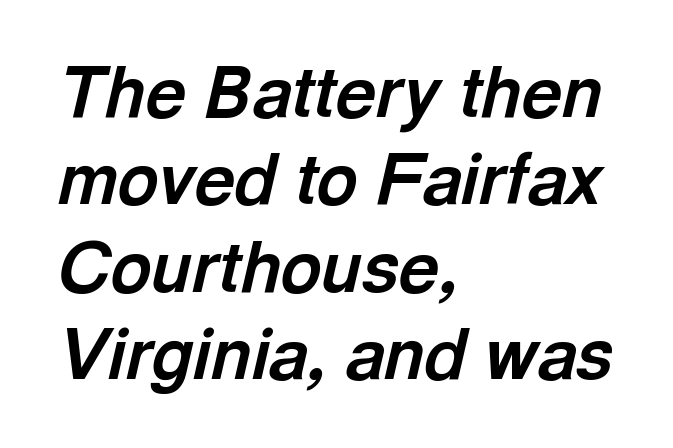
Q: Is the text bold? A: Yes.
Q: Is the text italic (slanted)? A: Yes, it leans right by about 13 degrees.
Q: Is the text underlined? A: No.
Q: How is the paragraph aligned? A: Left-aligned.
Q: Is the spacing between letters normal or unusually wide? A: Normal.
Q: Is the spacing between lines tight, normal or loose? A: Normal.
Q: Width (condensed, normal, or wide)? A: Normal.
Q: x-height? A: Medium.
Q: Monospaced? A: No.
